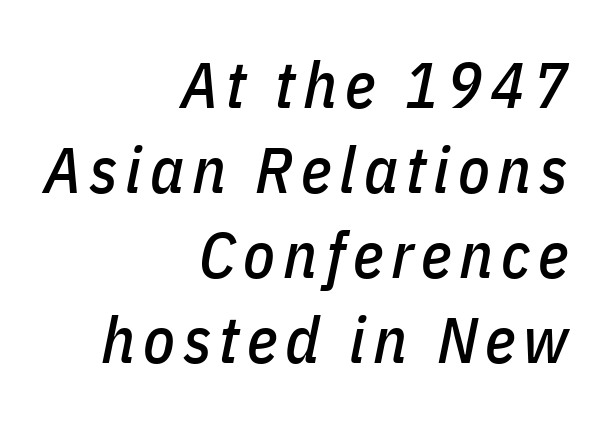
{"italic": "yes", "lean": "right", "slant_degrees": 11, "width": "condensed", "stroke_contrast": "low", "x_height": "medium", "monospaced": "no", "underline": "no", "align": "right", "line_spacing": "normal", "line_spacing_ratio": 1.31, "glyph_px": 65}
